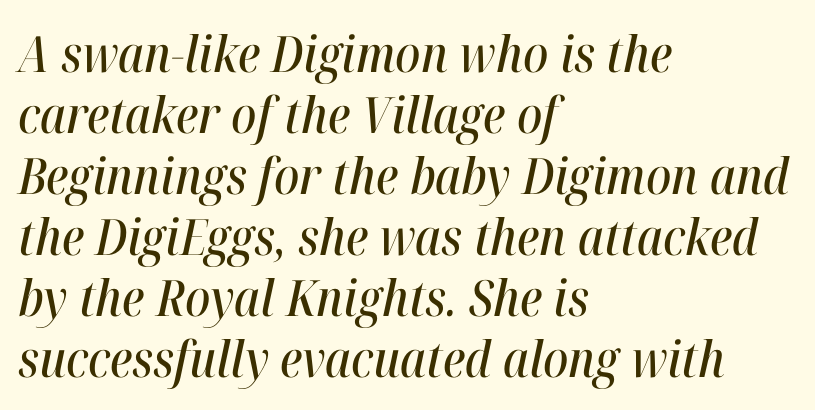
Q: Is the text italic (slanted)? A: Yes, it leans right by about 12 degrees.
Q: Is the text underlined? A: No.
Q: How is the paragraph aligned? A: Left-aligned.
Q: Is the spacing between letters normal or unusually wide? A: Normal.
Q: Width (condensed, normal, or wide)? A: Condensed.
Q: Stroke contrast? A: High.
Q: x-height? A: Medium.
Q: Monospaced? A: No.
